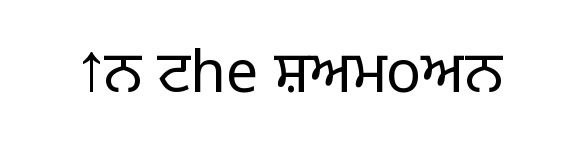
{"serif": "no", "italic": "no", "bold": "no", "weight": "light", "width": "normal", "stroke_contrast": "low", "x_height": "large", "monospaced": "no", "underline": "no", "letter_spacing": "normal", "letter_spacing_em": 0.0, "glyph_px": 58}
